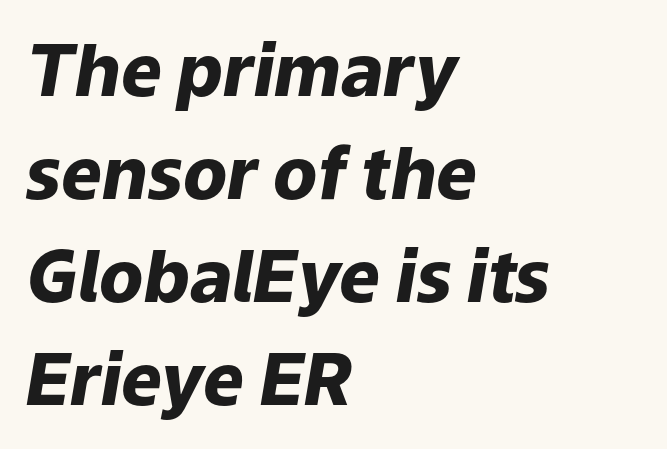
Q: Is the text bold? A: Yes.
Q: Is the text italic (slanted)? A: Yes, it leans right by about 9 degrees.
Q: Is the text underlined? A: No.
Q: How is the paragraph aligned? A: Left-aligned.
Q: Is the spacing between letters normal or unusually wide? A: Normal.
Q: Is the spacing between lines tight, normal or loose? A: Normal.
Q: Width (condensed, normal, or wide)? A: Normal.
Q: Stroke contrast? A: Low.
Q: x-height? A: Medium.
Q: Monospaced? A: No.
